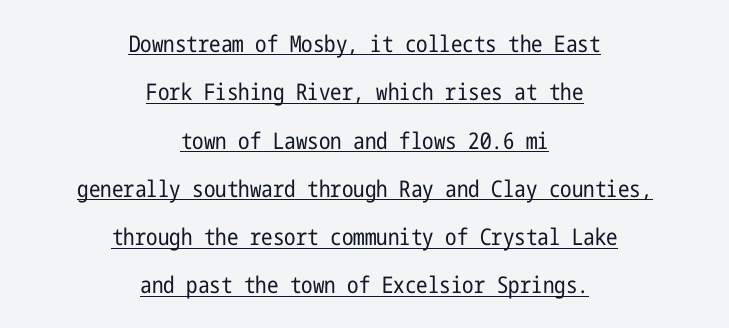
Q: Is the text bold? A: No.
Q: Is the text italic (slanted)? A: No, it is upright.
Q: Is the text underlined? A: Yes.
Q: How is the paragraph aligned? A: Centered.
Q: Is the spacing between letters normal or unusually wide? A: Normal.
Q: Is the spacing between lines tight, normal or loose? A: Loose.
